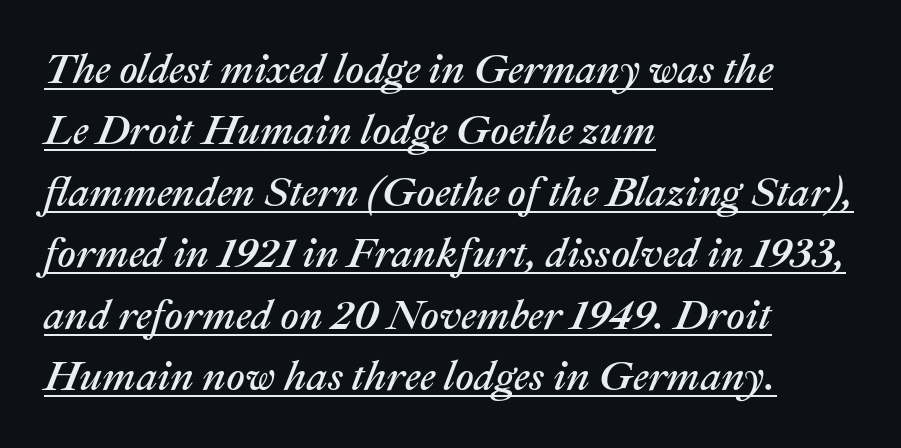
{"italic": "yes", "lean": "right", "slant_degrees": 22, "width": "normal", "stroke_contrast": "medium", "x_height": "medium", "monospaced": "no", "underline": "yes", "align": "left", "line_spacing": "normal", "line_spacing_ratio": 1.5, "letter_spacing": "normal", "letter_spacing_em": 0.0, "glyph_px": 41}
